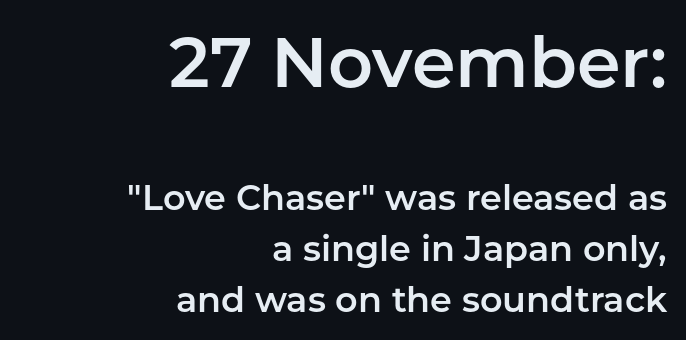
{"serif": "no", "italic": "no", "width": "normal", "stroke_contrast": "low", "x_height": "medium", "monospaced": "no", "underline": "no", "align": "right", "line_spacing": "normal", "line_spacing_ratio": 1.45, "letter_spacing": "normal", "letter_spacing_em": 0.0, "larger_block": "first", "size_ratio": 2.0, "glyph_px": 70}
